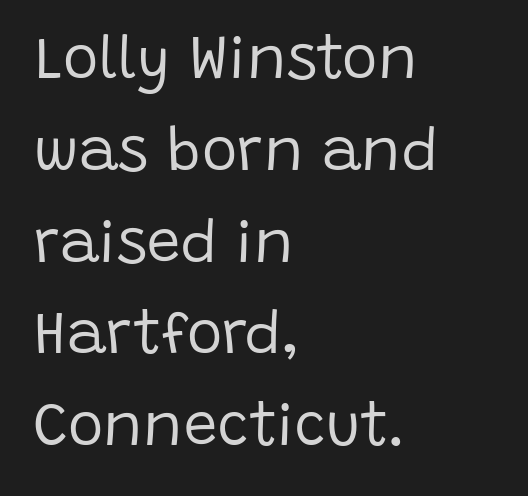
You can tell from the bare stems that sans-serif type was used. Compared with typical paragraphs, the rows here are spaced about the same. The specimen reads as upright at a glance. A student would call this left alignment; a typographer would say flush left, rag right.
